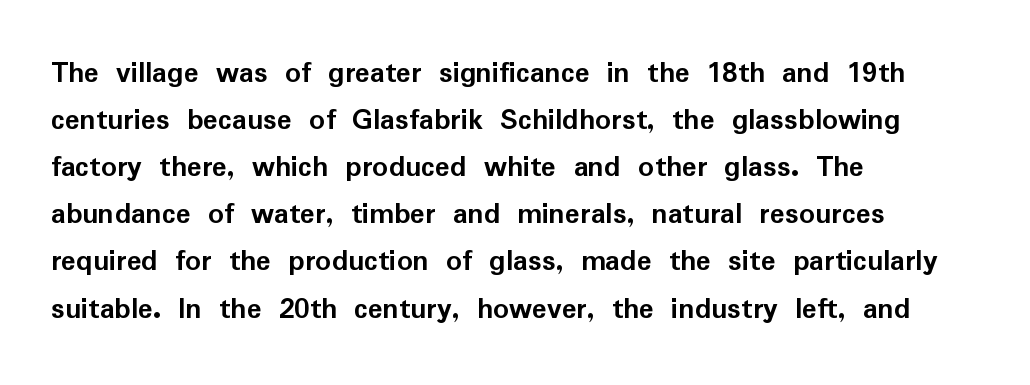
The letters sit at their default tracking, neither squeezed nor spread. Has an underline been added? It has not. Does the copy run flush right? No — it runs flush left. Posture: vertical.
